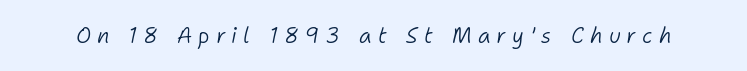
The image shows 21 px text type, italic (leaning right); set unusually wide letter spacing (+0.29 em), not underlined.
